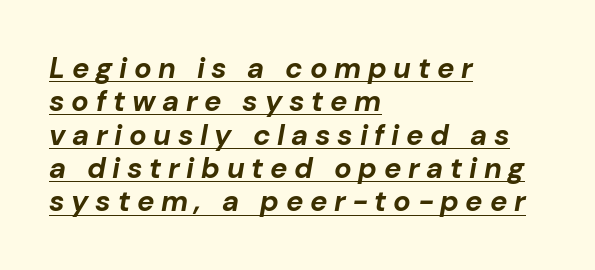
The specimen reads as italic at a glance. The passage shown has open, widely tracked lettering throughout. The vertical gap from one line to the next is small. Here the designer chose a conventional face with non-uniform glyph widths. Emphasis by weight is at full strength: bold. What decoration does the sample have? An underline.
